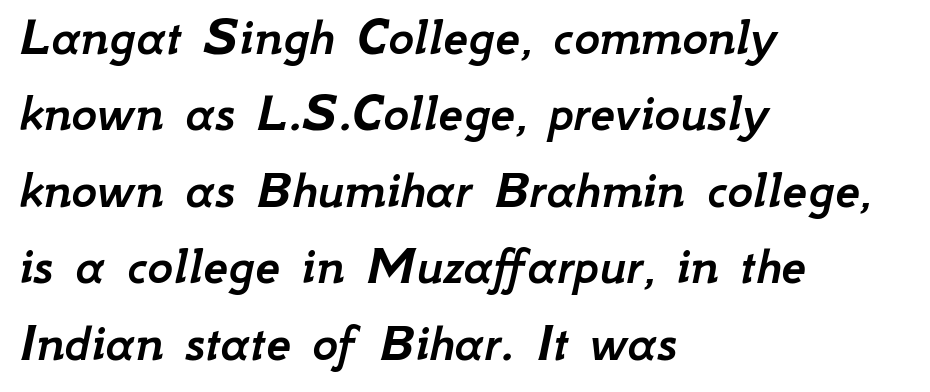
Q: Is the text italic (slanted)? A: Yes, it leans right by about 12 degrees.
Q: Is the text underlined? A: No.
Q: How is the paragraph aligned? A: Left-aligned.
Q: Is the spacing between letters normal or unusually wide? A: Normal.
Q: Is the spacing between lines tight, normal or loose? A: Normal.
Q: Width (condensed, normal, or wide)? A: Normal.
Q: Stroke contrast? A: Low.
Q: x-height? A: Small.
Q: Monospaced? A: No.
